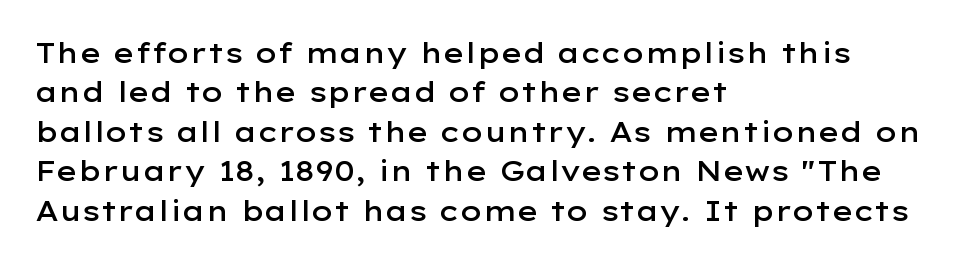
Italic: no, the glyphs are upright roman. Any mark beneath the type? The region is blank. Varying glyph widths throughout — classic text-font behaviour. Where is the straight margin? On the left. Baseline-to-baseline distance is the conventional proportion of letter height.
